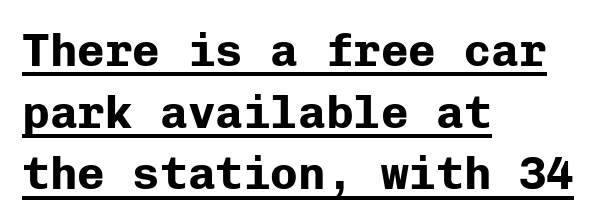
Q: Is the text bold? A: Yes.
Q: Is the text italic (slanted)? A: No, it is upright.
Q: Is the typeface a serif or a sans-serif typeface? A: Sans-serif.
Q: Is the text underlined? A: Yes.
Q: How is the paragraph aligned? A: Left-aligned.
Q: Is the spacing between letters normal or unusually wide? A: Normal.
Q: Is the spacing between lines tight, normal or loose? A: Normal.
Q: Width (condensed, normal, or wide)? A: Normal.
Q: Stroke contrast? A: Low.
Q: x-height? A: Medium.
Q: Monospaced? A: Yes.
